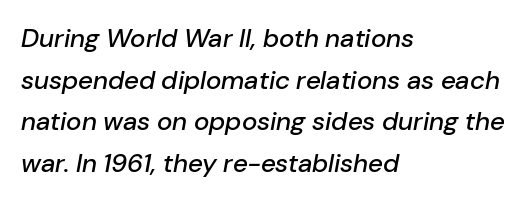
The rendering applies a slant to the glyphs. The rendering anchors every line to the left-hand side. Each new line begins a customary step beneath the previous one. What stands out about the letter spacing? Nothing — it is the standard amount.
